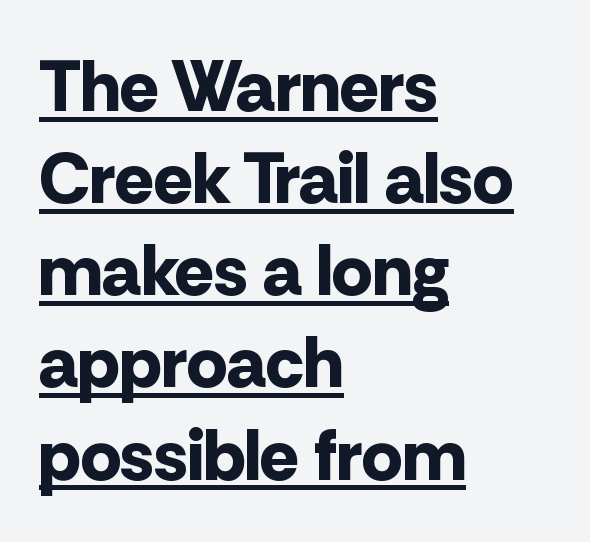
Q: Is the text bold? A: Yes.
Q: Is the text italic (slanted)? A: No, it is upright.
Q: Is the typeface a serif or a sans-serif typeface? A: Sans-serif.
Q: Is the text underlined? A: Yes.
Q: How is the paragraph aligned? A: Left-aligned.
Q: Is the spacing between letters normal or unusually wide? A: Normal.
Q: Is the spacing between lines tight, normal or loose? A: Normal.
Q: Width (condensed, normal, or wide)? A: Normal.
Q: Stroke contrast? A: Low.
Q: x-height? A: Medium.
Q: Monospaced? A: No.
